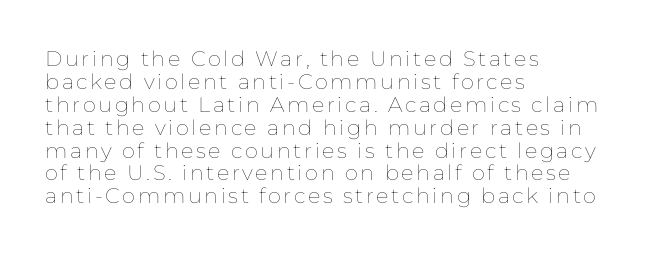
The image shows 21 px text type, upright; set left-aligned, tight line spacing (1.09x), not underlined.
